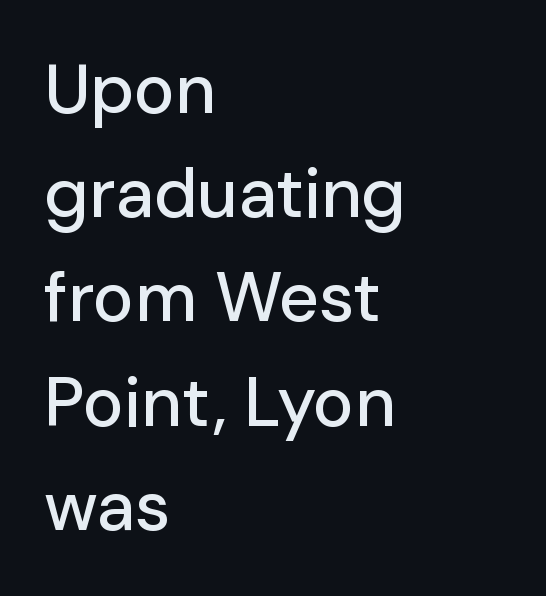
The image shows 69 px sans-serif type, upright; set left-aligned, normal line spacing (1.51x), normal letter spacing, not underlined; low stroke contrast and a medium x-height.
